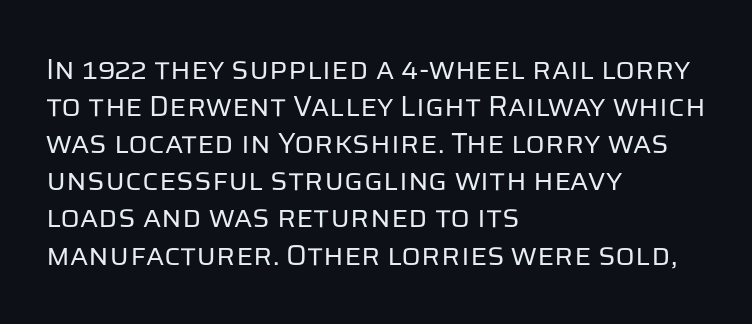
Q: Is the text bold? A: No.
Q: Is the text italic (slanted)? A: No, it is upright.
Q: Is the typeface a serif or a sans-serif typeface? A: Sans-serif.
Q: Is the text underlined? A: No.
Q: How is the paragraph aligned? A: Left-aligned.
Q: Is the spacing between letters normal or unusually wide? A: Normal.
Q: Is the spacing between lines tight, normal or loose? A: Normal.
Q: Width (condensed, normal, or wide)? A: Normal.
Q: Stroke contrast? A: Low.
Q: x-height? A: Large.
Q: Monospaced? A: No.
